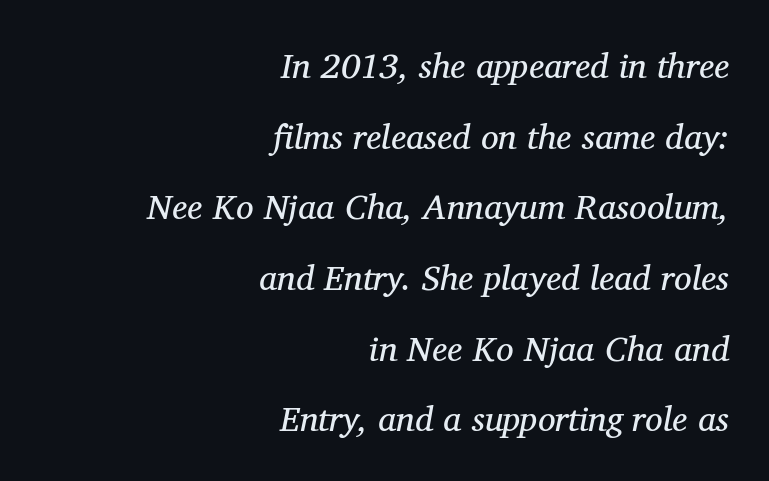
The image shows 35 px regular-weight serif type, italic (leaning right); set right-aligned, loose line spacing (2.02x), normal letter spacing, not underlined; medium stroke contrast and a medium x-height.
